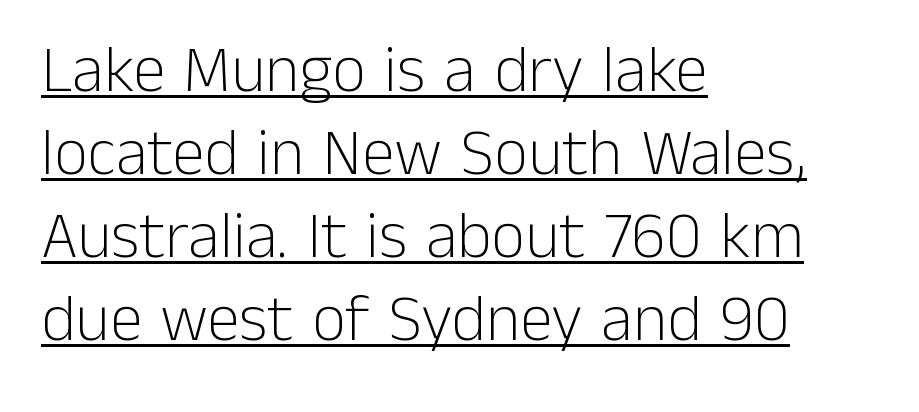
Notice how the passage keeps a crisp vertical edge on the left only. A rule runs beneath these lines of type. The rendering uses natural spacing where letterforms have individual widths. Unbolded letterforms with no extra heft. This sample uses an upright cut, with every glyph sitting square on the baseline.
